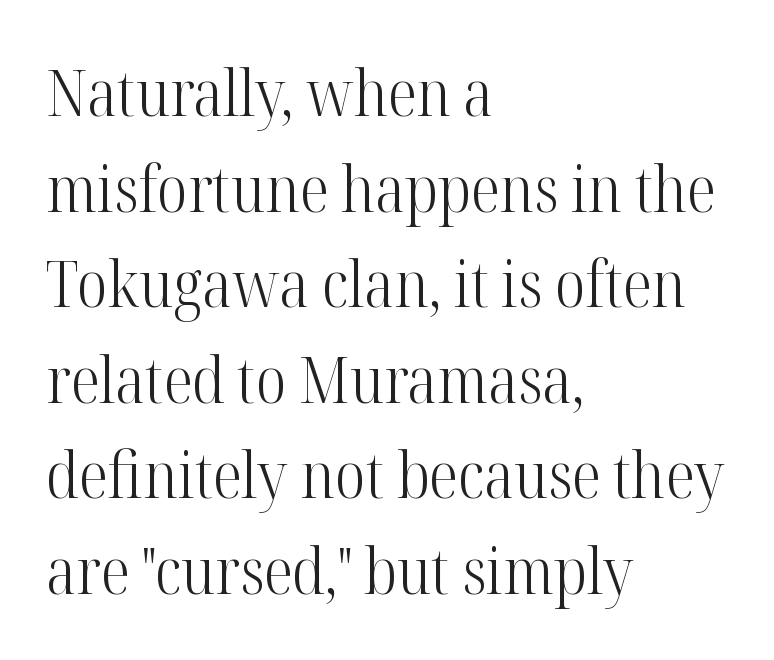
Q: Is the text bold? A: No.
Q: Is the text italic (slanted)? A: No, it is upright.
Q: Is the typeface a serif or a sans-serif typeface? A: Serif.
Q: Is the text underlined? A: No.
Q: How is the paragraph aligned? A: Left-aligned.
Q: Is the spacing between letters normal or unusually wide? A: Normal.
Q: Is the spacing between lines tight, normal or loose? A: Normal.
Q: Width (condensed, normal, or wide)? A: Condensed.
Q: Stroke contrast? A: High.
Q: x-height? A: Medium.
Q: Monospaced? A: No.
